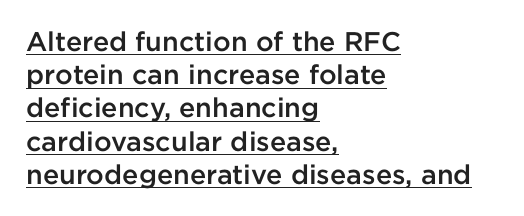
What stands out about the letter spacing? Nothing — it is the standard amount. The glyphs are accompanied by a horizontal stroke just below them. The lines are quadded left. No italicization has been applied; the sample stays upright.
